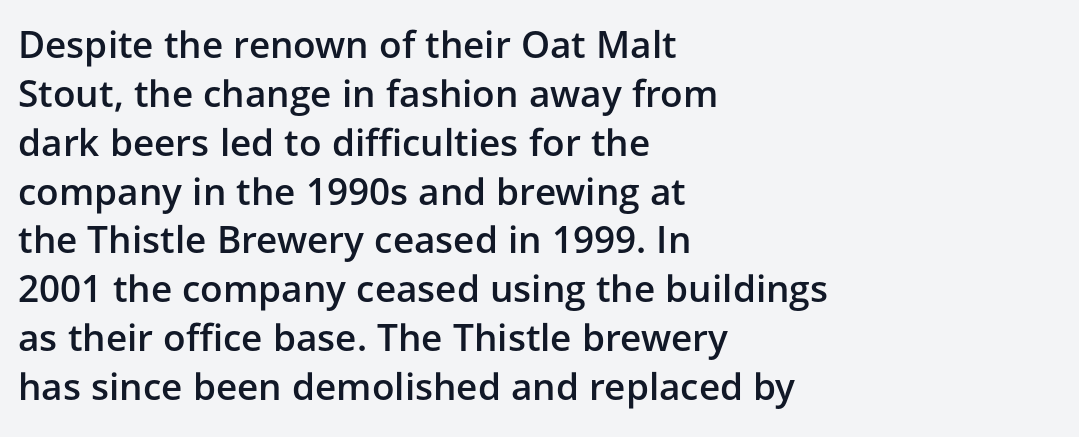
Q: Is the text bold? A: Semi-bold.
Q: Is the text italic (slanted)? A: No, it is upright.
Q: Is the typeface a serif or a sans-serif typeface? A: Sans-serif.
Q: Is the text underlined? A: No.
Q: How is the paragraph aligned? A: Left-aligned.
Q: Is the spacing between letters normal or unusually wide? A: Normal.
Q: Is the spacing between lines tight, normal or loose? A: Normal.
Q: Width (condensed, normal, or wide)? A: Normal.
Q: Stroke contrast? A: Low.
Q: x-height? A: Medium.
Q: Monospaced? A: No.
